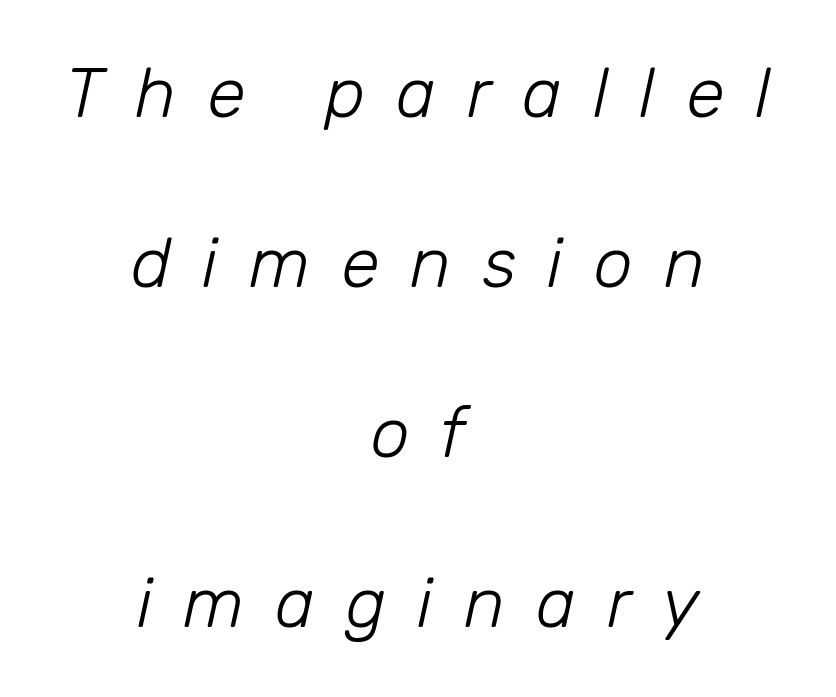
{"italic": "yes", "lean": "right", "slant_degrees": 12, "bold": "no", "weight": "light", "width": "normal", "stroke_contrast": "low", "x_height": "medium", "monospaced": "no", "underline": "no", "align": "center", "line_spacing": "loose", "line_spacing_ratio": 2.43, "letter_spacing": "wide", "letter_spacing_em": 0.44, "glyph_px": 70}
